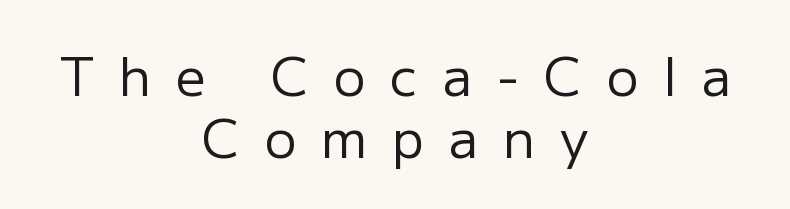
{"serif": "no", "italic": "no", "bold": "no", "weight": "regular", "width": "normal", "stroke_contrast": "low", "x_height": "medium", "monospaced": "no", "underline": "no", "align": "center", "line_spacing_ratio": 1.17, "letter_spacing": "wide", "letter_spacing_em": 0.47, "glyph_px": 53}
